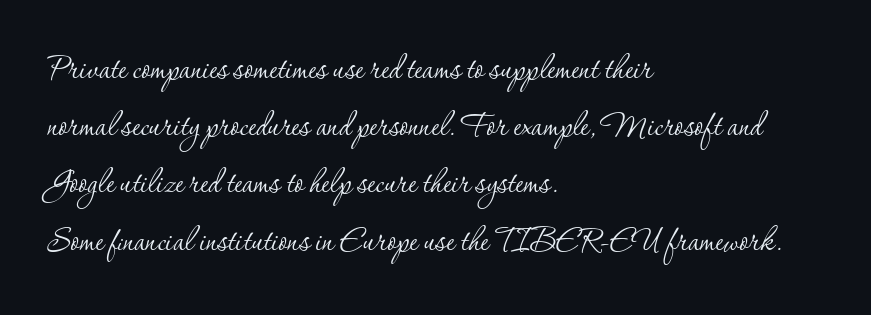
The image shows 40 px thin serif type; set left-aligned, normal line spacing (1.43x), normal letter spacing, not underlined; low stroke contrast and a small x-height.
